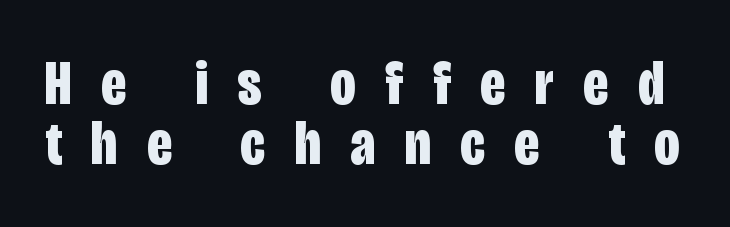
The image shows 63 px bold, condensed sans-serif type, upright; set tight line spacing (0.95x), unusually wide letter spacing (+0.47 em), not underlined; low stroke contrast and a large x-height.
